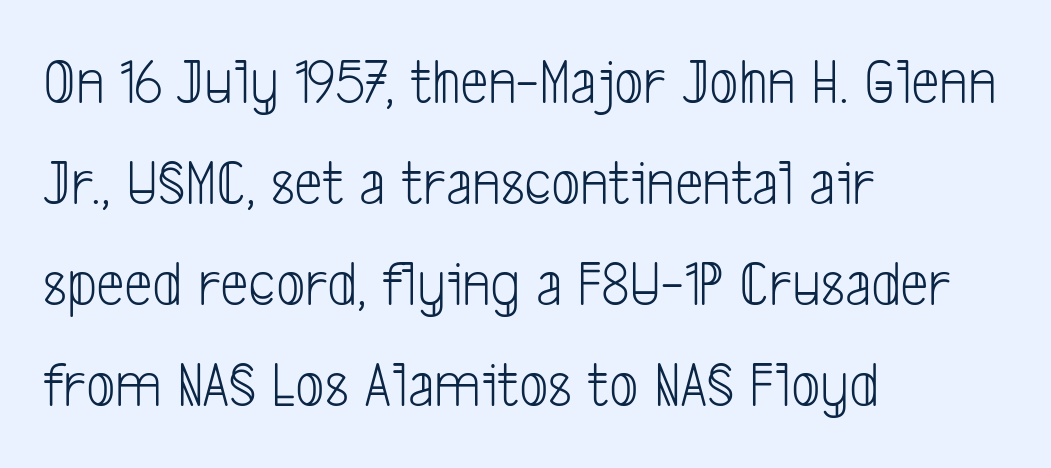
{"serif": "no", "bold": "no", "weight": "light", "width": "condensed", "stroke_contrast": "low", "x_height": "medium", "monospaced": "no", "underline": "no", "align": "left", "line_spacing": "normal", "line_spacing_ratio": 1.58, "letter_spacing": "normal", "letter_spacing_em": 0.0, "glyph_px": 64}
